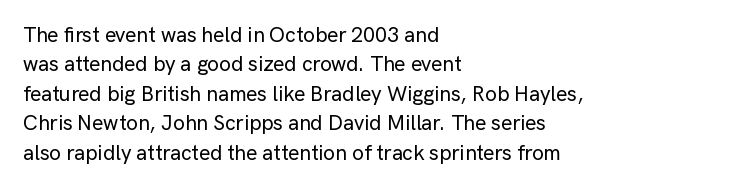
If you drew a ruler down the left edge, every line would touch it. The foot of each line stays bare and open. What's the leading like? Ordinary, nothing unusual. The axis of the letterforms is exactly vertical. Observe the ordinary spacing: letters are neighbours, not strangers.
